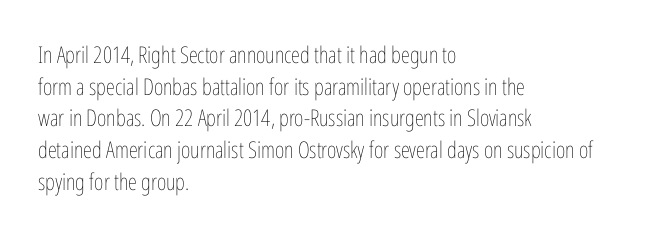
{"italic": "no", "bold": "no", "underline": "no", "align": "left", "line_spacing": "normal", "line_spacing_ratio": 1.38, "letter_spacing": "normal", "letter_spacing_em": 0.0, "glyph_px": 23}
